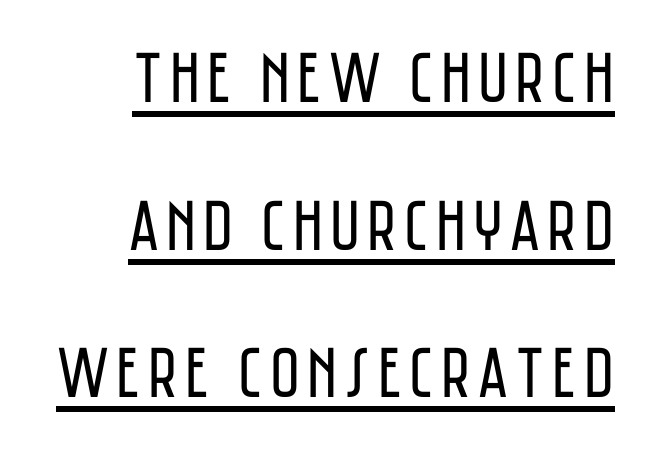
The image shows 72 px regular-weight, condensed sans-serif type, upright; set right-aligned, loose line spacing (2.05x), underlined; low stroke contrast and a large x-height.
